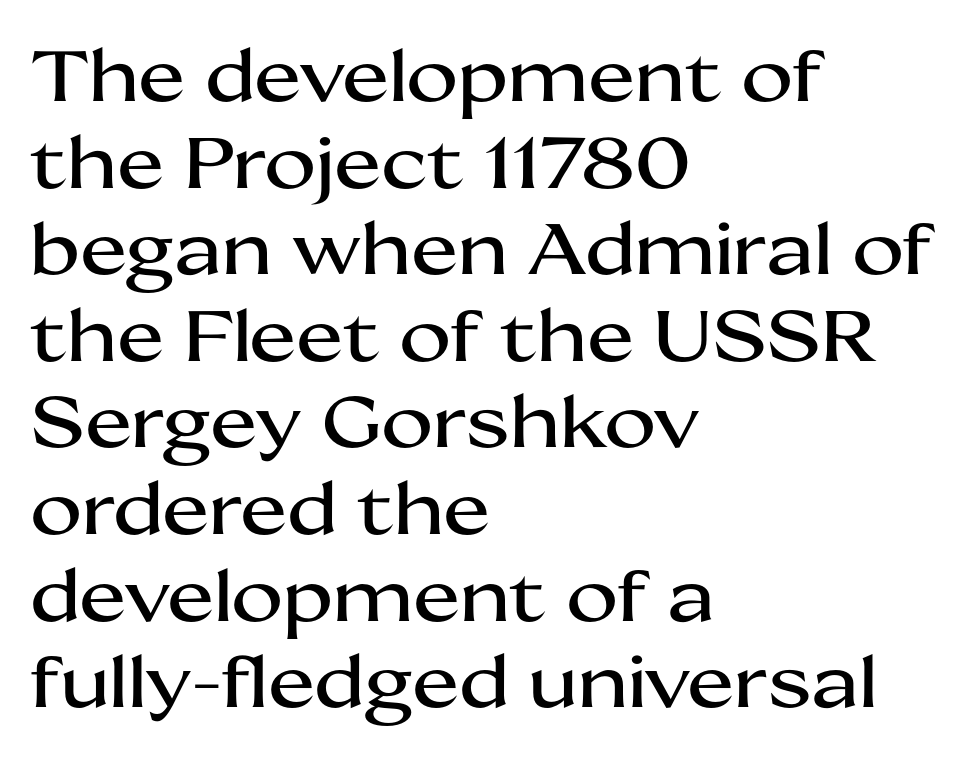
Q: Is the text italic (slanted)? A: No, it is upright.
Q: Is the text underlined? A: No.
Q: How is the paragraph aligned? A: Left-aligned.
Q: Is the spacing between letters normal or unusually wide? A: Normal.
Q: Width (condensed, normal, or wide)? A: Wide.
Q: Stroke contrast? A: Medium.
Q: x-height? A: Medium.
Q: Monospaced? A: No.
